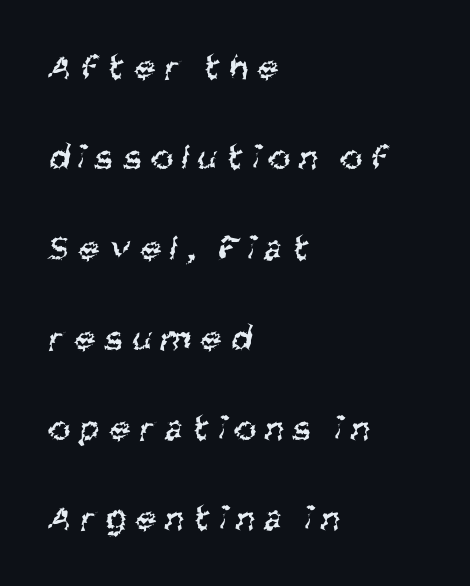
Q: Is the text bold? A: No.
Q: Is the typeface a serif or a sans-serif typeface? A: Sans-serif.
Q: Is the text underlined? A: No.
Q: How is the paragraph aligned? A: Left-aligned.
Q: Is the spacing between letters normal or unusually wide? A: Unusually wide.
Q: Is the spacing between lines tight, normal or loose? A: Loose.
Q: Width (condensed, normal, or wide)? A: Condensed.
Q: Stroke contrast? A: Medium.
Q: x-height? A: Large.
Q: Monospaced? A: No.
